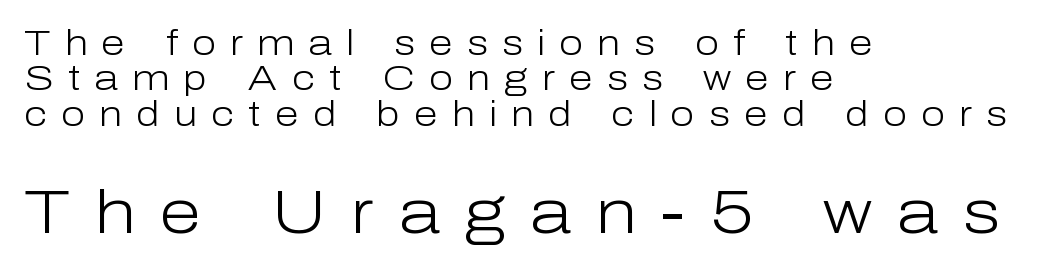
The weight would be labelled regular, book, light, or lighter still. Does the copy run flush right? No — it runs flush left. I'd call this a sans setting — the letters go barefoot. Characters remain perfectly vertical along every line. The face used here is proportionally spaced, like ordinary book or web type. Underline: absent.
